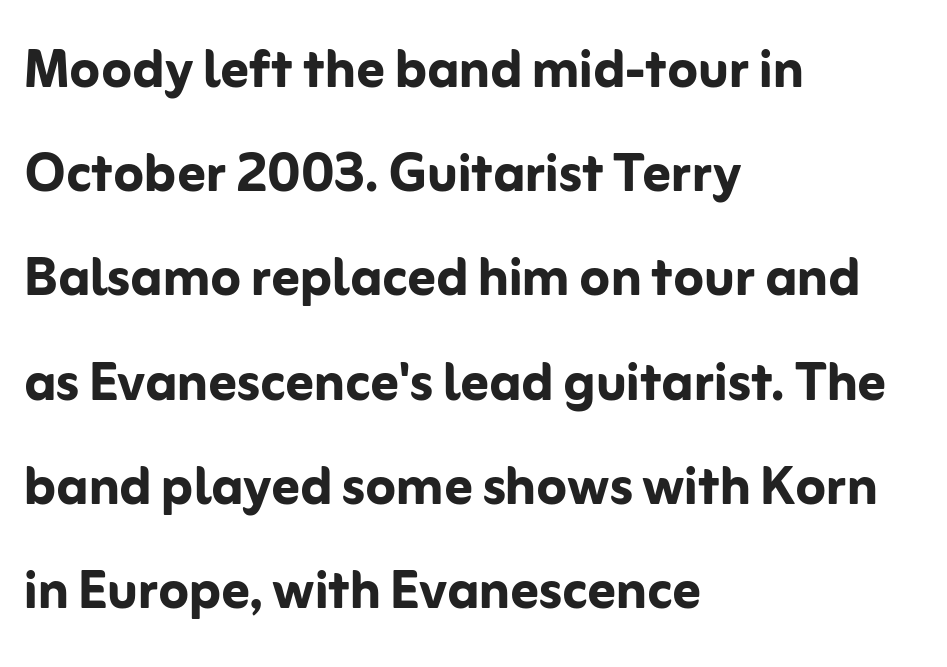
Q: Is the text bold? A: Yes.
Q: Is the text italic (slanted)? A: No, it is upright.
Q: Is the typeface a serif or a sans-serif typeface? A: Sans-serif.
Q: Is the text underlined? A: No.
Q: How is the paragraph aligned? A: Left-aligned.
Q: Is the spacing between letters normal or unusually wide? A: Normal.
Q: Is the spacing between lines tight, normal or loose? A: Normal.
Q: Width (condensed, normal, or wide)? A: Normal.
Q: Stroke contrast? A: Low.
Q: x-height? A: Medium.
Q: Monospaced? A: No.
